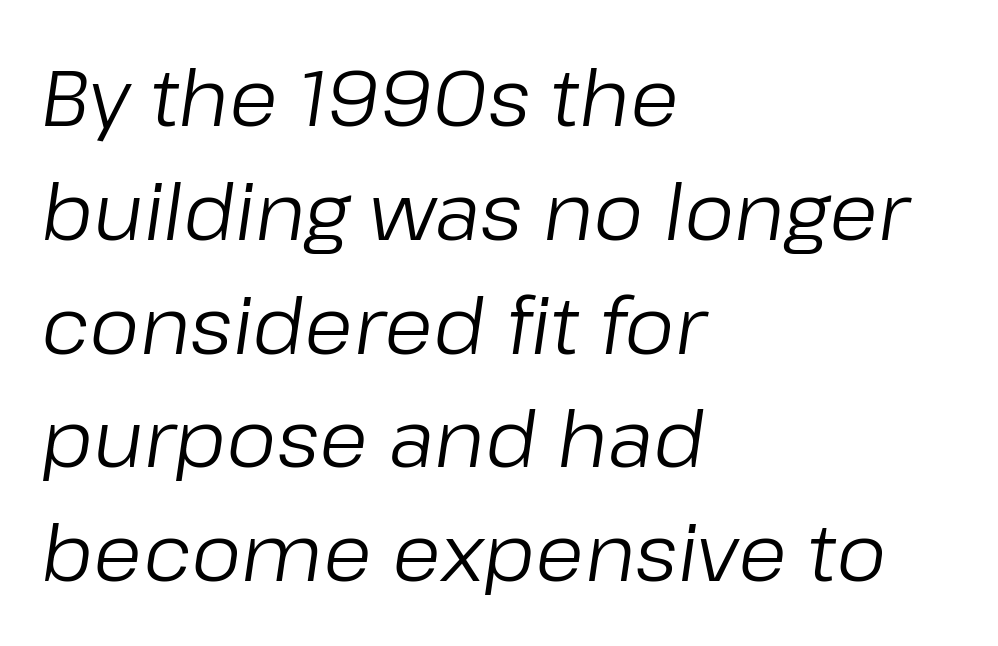
The image shows 79 px regular-weight type, italic (leaning right); set left-aligned, normal line spacing (1.44x), normal letter spacing, not underlined; low stroke contrast and a medium x-height.
